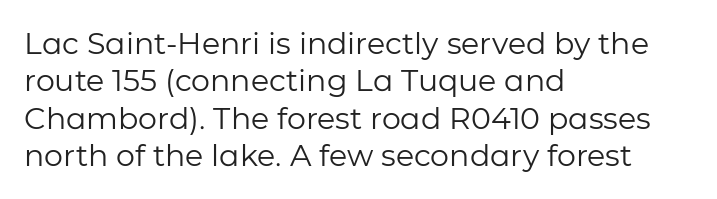
The image shows 30 px regular-weight sans-serif type, upright; set left-aligned, normal line spacing (1.25x), normal letter spacing, not underlined; low stroke contrast and a medium x-height.
